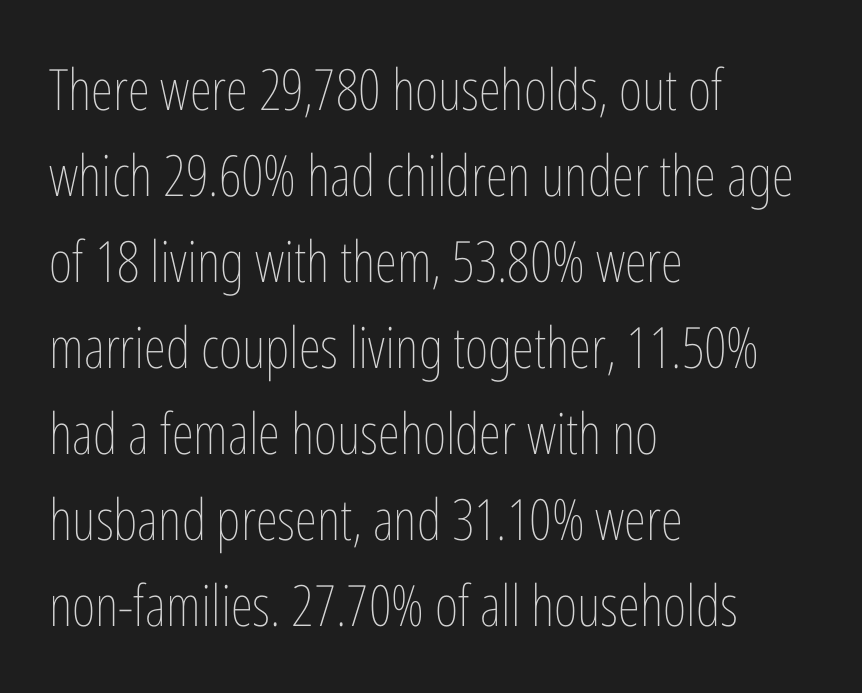
Teacher's note: observe the even left margin — that is flush-left alignment. The passage shown is typed in a proportional face where columns would drift. Tracking here is standard; glyphs follow each other at the usual distance. Vertical stems look standard width or narrower in stroke.
